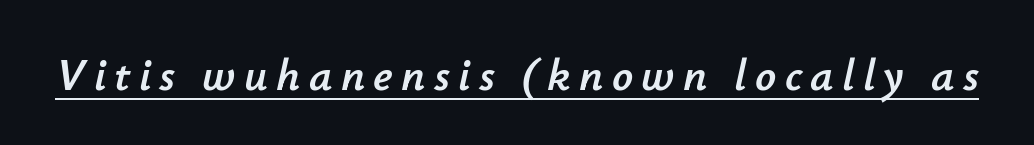
Q: Is the text italic (slanted)? A: Yes, it leans right by about 12 degrees.
Q: Is the text underlined? A: Yes.
Q: Width (condensed, normal, or wide)? A: Normal.
Q: Stroke contrast? A: Low.
Q: x-height? A: Small.
Q: Monospaced? A: No.
